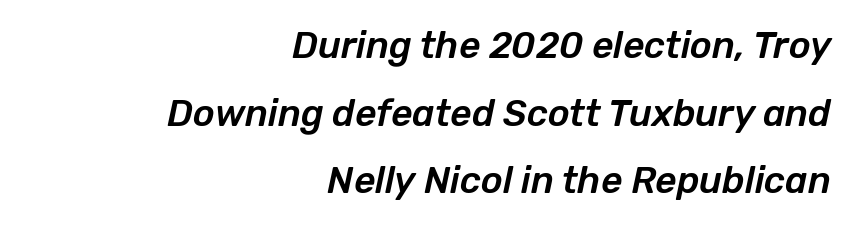
{"italic": "yes", "lean": "right", "slant_degrees": 12, "width": "normal", "stroke_contrast": "low", "x_height": "medium", "monospaced": "no", "underline": "no", "align": "right", "line_spacing_ratio": 1.83, "letter_spacing": "normal", "letter_spacing_em": 0.0, "glyph_px": 37}
